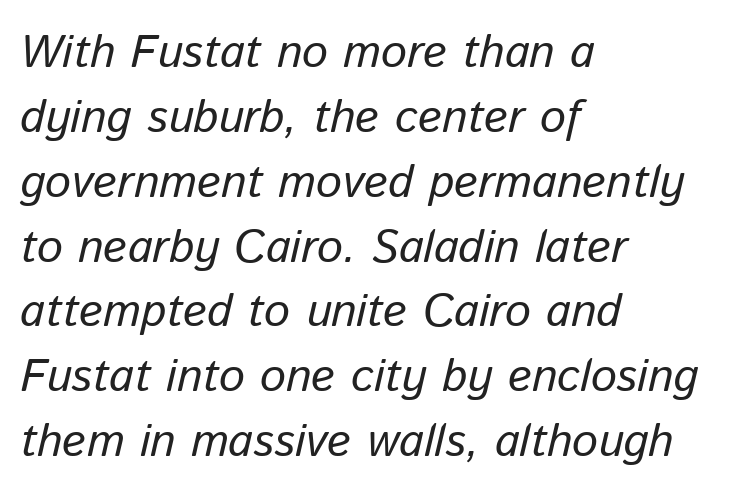
Q: Is the text bold? A: No.
Q: Is the text italic (slanted)? A: Yes, it leans right by about 13 degrees.
Q: Is the text underlined? A: No.
Q: How is the paragraph aligned? A: Left-aligned.
Q: Is the spacing between letters normal or unusually wide? A: Normal.
Q: Is the spacing between lines tight, normal or loose? A: Normal.
Q: Width (condensed, normal, or wide)? A: Normal.
Q: Stroke contrast? A: Low.
Q: x-height? A: Medium.
Q: Monospaced? A: No.
